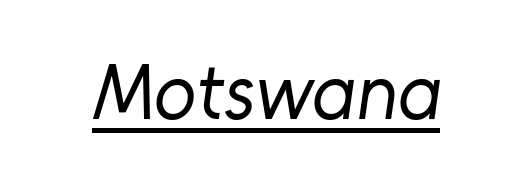
Q: Is the text bold? A: No.
Q: Is the typeface a serif or a sans-serif typeface? A: Sans-serif.
Q: Is the text underlined? A: Yes.
Q: Is the spacing between letters normal or unusually wide? A: Normal.
Q: Width (condensed, normal, or wide)? A: Normal.
Q: Stroke contrast? A: Low.
Q: x-height? A: Medium.
Q: Monospaced? A: No.
